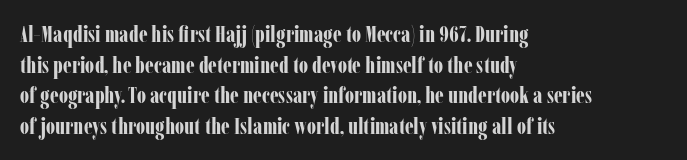
The image shows 23 px bold type, upright; set left-aligned, normal line spacing (1.33x), normal letter spacing, not underlined.
